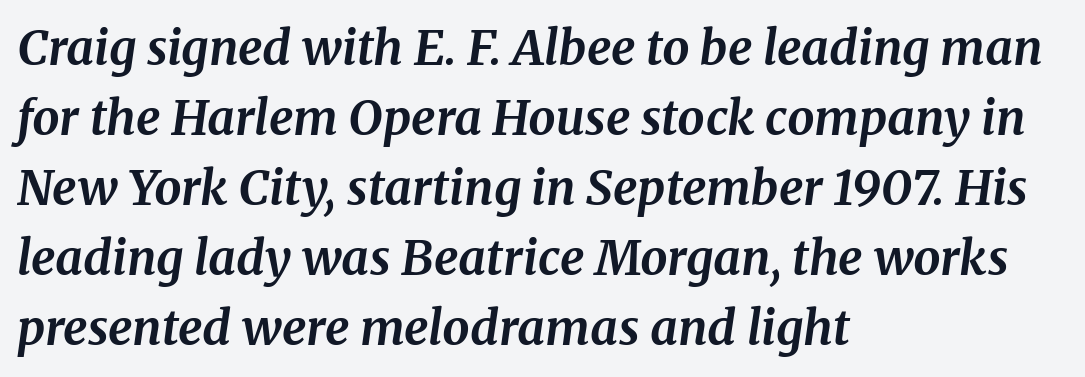
This is heavy type, rendered in bold. Interline gaps are of average width in this sample. Letters rest on an invisible, unmarked baseline. Each letter's strokes conclude with small projecting serifs. This rendering uses left alignment, leaving the right contour irregular. A typesetter would mark this as italic.
